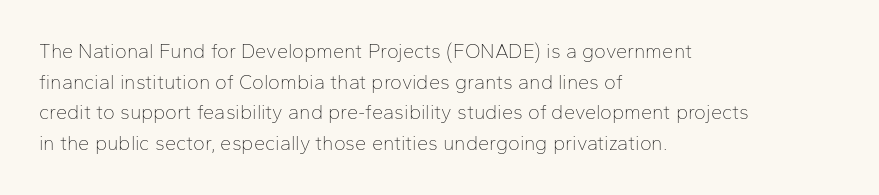
{"italic": "no", "bold": "no", "underline": "no", "align": "left", "line_spacing": "normal", "line_spacing_ratio": 1.53, "letter_spacing": "normal", "letter_spacing_em": 0.0, "glyph_px": 20}
